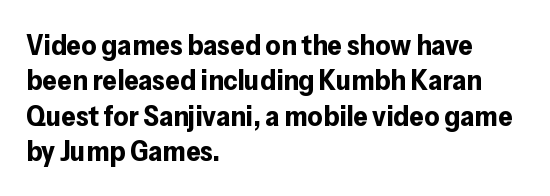
Q: Is the text bold? A: Yes.
Q: Is the text italic (slanted)? A: No, it is upright.
Q: Is the typeface a serif or a sans-serif typeface? A: Sans-serif.
Q: Is the text underlined? A: No.
Q: How is the paragraph aligned? A: Left-aligned.
Q: Is the spacing between letters normal or unusually wide? A: Normal.
Q: Width (condensed, normal, or wide)? A: Normal.
Q: Stroke contrast? A: Low.
Q: x-height? A: Medium.
Q: Monospaced? A: No.
